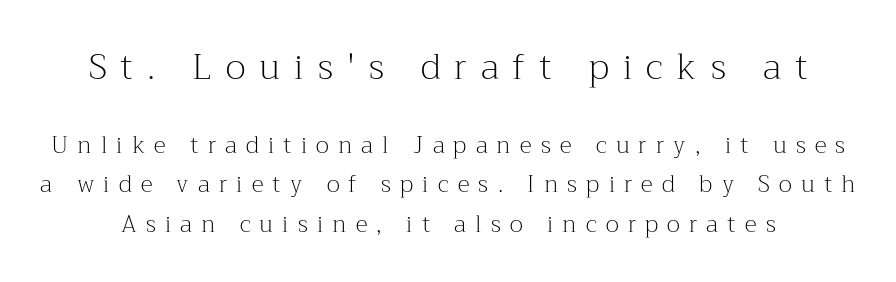
{"serif": "yes", "italic": "no", "bold": "no", "weight": "light", "width": "normal", "stroke_contrast": "medium", "x_height": "medium", "monospaced": "no", "underline": "no", "line_spacing_ratio": 1.71, "letter_spacing": "wide", "letter_spacing_em": 0.4, "larger_block": "first", "size_ratio": 1.52, "glyph_px": 35}
